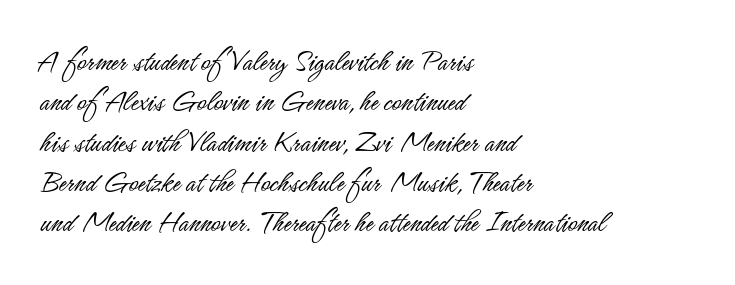
Q: Is the text bold? A: No.
Q: Is the text italic (slanted)? A: Yes.
Q: Is the typeface a serif or a sans-serif typeface? A: Sans-serif.
Q: Is the text underlined? A: No.
Q: How is the paragraph aligned? A: Left-aligned.
Q: Is the spacing between letters normal or unusually wide? A: Normal.
Q: Is the spacing between lines tight, normal or loose? A: Normal.
Q: Width (condensed, normal, or wide)? A: Condensed.
Q: Stroke contrast? A: Low.
Q: x-height? A: Small.
Q: Monospaced? A: No.
